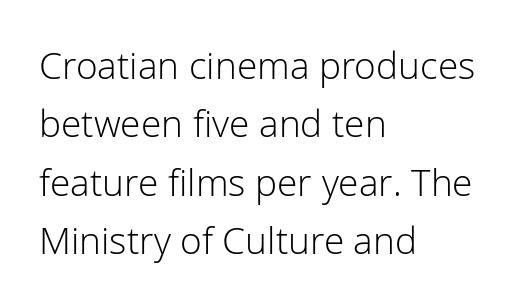
The face used here is proportionally spaced, like ordinary book or web type. Stems and bowls with no extra thickness — not bold. Unmarked baselines from the first word to the last. A normal amount of white space separates one row of letters from the next.
